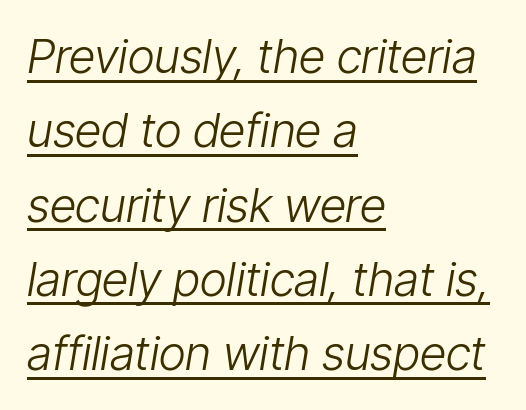
{"italic": "yes", "lean": "right", "slant_degrees": 9, "bold": "no", "weight": "light", "width": "condensed", "stroke_contrast": "low", "x_height": "medium", "monospaced": "no", "underline": "yes", "align": "left", "line_spacing": "normal", "line_spacing_ratio": 1.58, "letter_spacing": "normal", "letter_spacing_em": 0.0, "glyph_px": 47}
